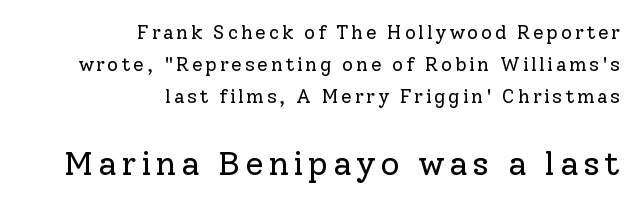
Q: Is the text bold? A: No.
Q: Is the text italic (slanted)? A: No, it is upright.
Q: Is the typeface a serif or a sans-serif typeface? A: Serif.
Q: Is the text underlined? A: No.
Q: How is the paragraph aligned? A: Right-aligned.
Q: Is the spacing between lines tight, normal or loose? A: Normal.
Q: Which block of text is set in a larger size, the first (top) or the second (bottom)? A: The second (bottom) one.
Q: Width (condensed, normal, or wide)? A: Normal.
Q: Stroke contrast? A: Low.
Q: x-height? A: Medium.
Q: Monospaced? A: No.
